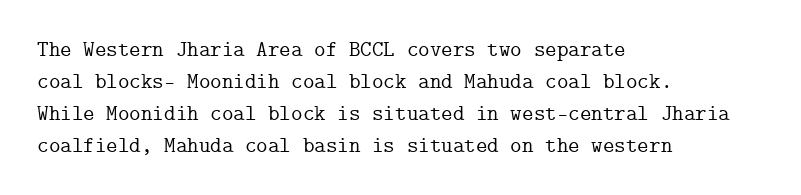
{"italic": "no", "underline": "no", "align": "left", "line_spacing": "normal", "line_spacing_ratio": 1.45, "letter_spacing": "normal", "letter_spacing_em": 0.0, "glyph_px": 22}
